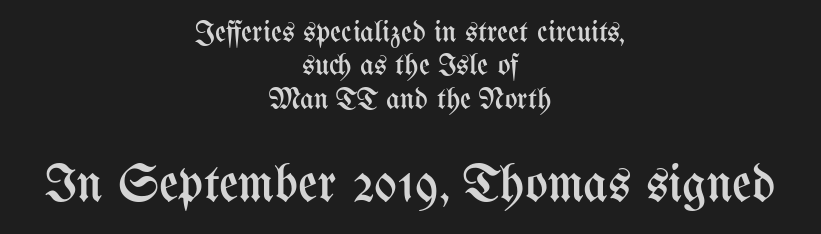
The image shows 53 px regular-weight, condensed type, upright; set centered, tight line spacing (1.11x), normal letter spacing, not underlined; the second (bottom) block is 1.77x larger; medium stroke contrast and a medium x-height.
